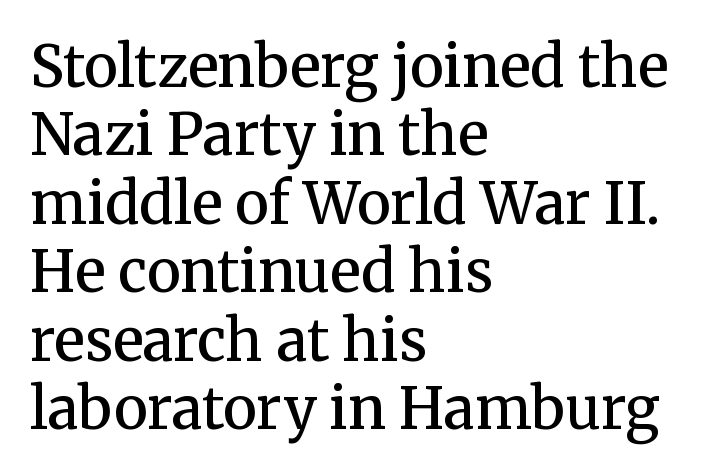
Q: Is the text bold? A: Semi-bold.
Q: Is the text italic (slanted)? A: No, it is upright.
Q: Is the typeface a serif or a sans-serif typeface? A: Serif.
Q: Is the text underlined? A: No.
Q: How is the paragraph aligned? A: Left-aligned.
Q: Is the spacing between letters normal or unusually wide? A: Normal.
Q: Width (condensed, normal, or wide)? A: Normal.
Q: Stroke contrast? A: Medium.
Q: x-height? A: Medium.
Q: Monospaced? A: No.
